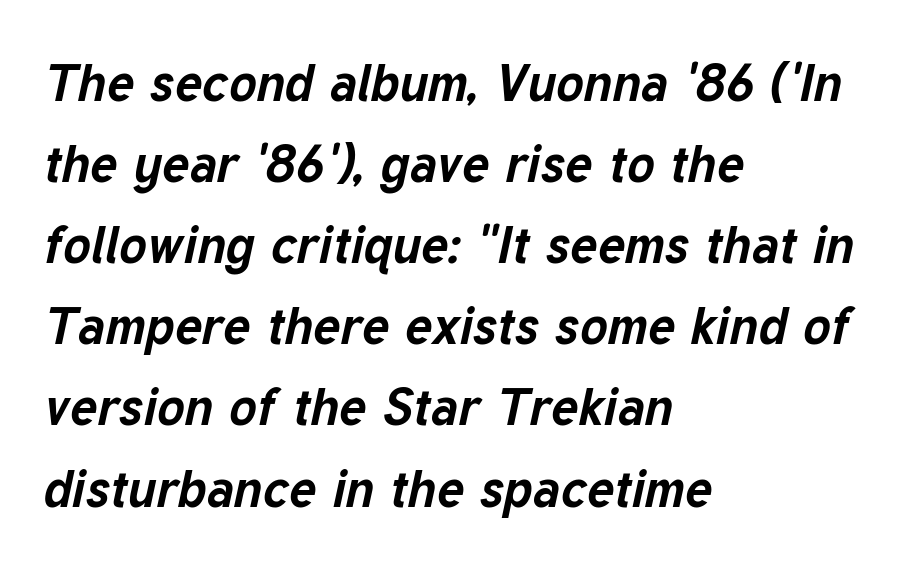
{"italic": "yes", "lean": "right", "slant_degrees": 12, "bold": "yes", "weight": "bold", "width": "normal", "stroke_contrast": "low", "x_height": "medium", "monospaced": "no", "underline": "no", "align": "left", "line_spacing": "normal", "line_spacing_ratio": 1.56, "letter_spacing": "normal", "letter_spacing_em": 0.0, "glyph_px": 52}
